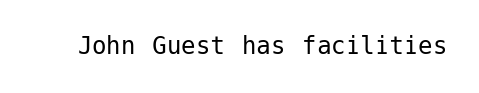
Grotesque or geometric, the face here clearly has no serifs. Each word holds together tightly as a unit, with standard inter-letter gaps. The area under the type is left untouched. Ordinary non-slanted type is in use.
